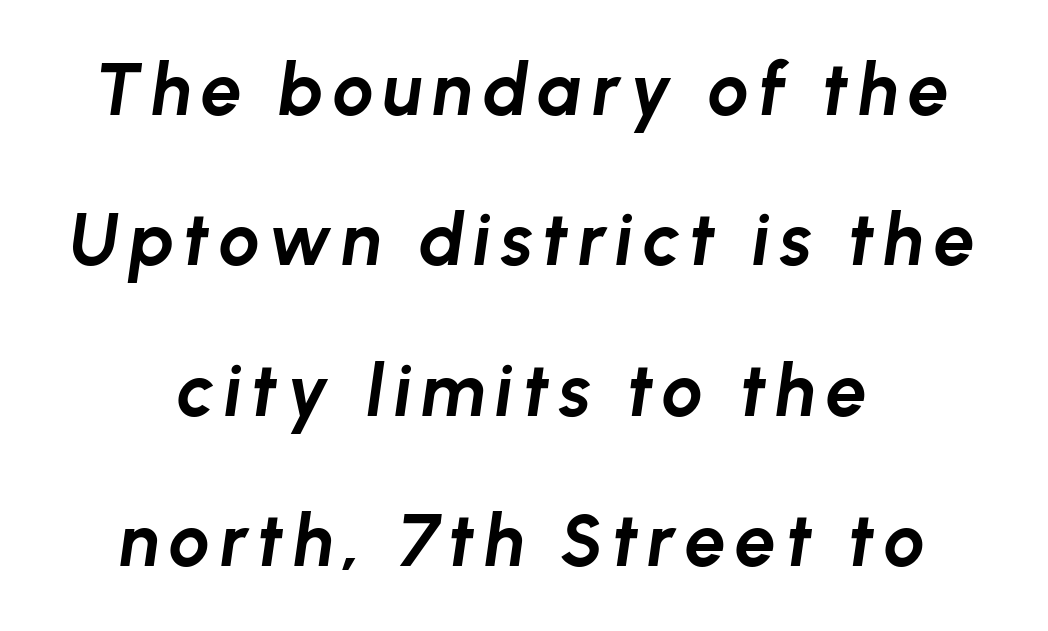
{"italic": "yes", "lean": "right", "slant_degrees": 8, "bold": "yes", "weight": "bold", "width": "normal", "stroke_contrast": "low", "x_height": "medium", "monospaced": "no", "underline": "no", "align": "center", "line_spacing": "loose", "line_spacing_ratio": 2.06, "glyph_px": 73}
